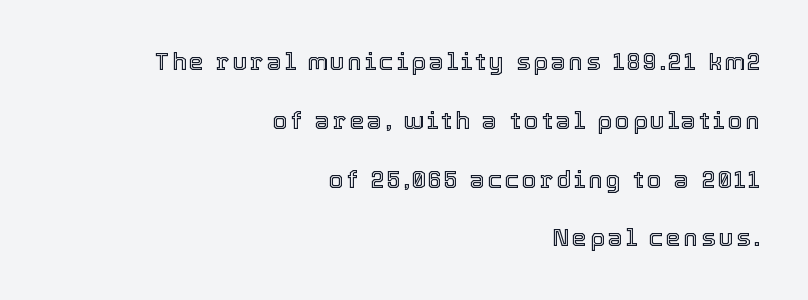
Is there much room between lines? Yes — plenty of vertical air separates them. Descenders hang freely into open space. This is the regular roman posture of the typeface. These lines are set flush right with a ragged left edge.
